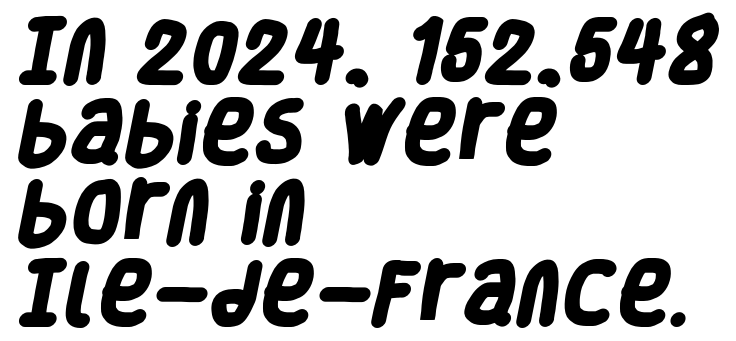
{"serif": "no", "bold": "yes", "weight": "heavy", "width": "condensed", "stroke_contrast": "low", "x_height": "large", "monospaced": "no", "underline": "no", "align": "left", "line_spacing_ratio": 1.22, "letter_spacing": "normal", "letter_spacing_em": 0.0, "glyph_px": 66}
